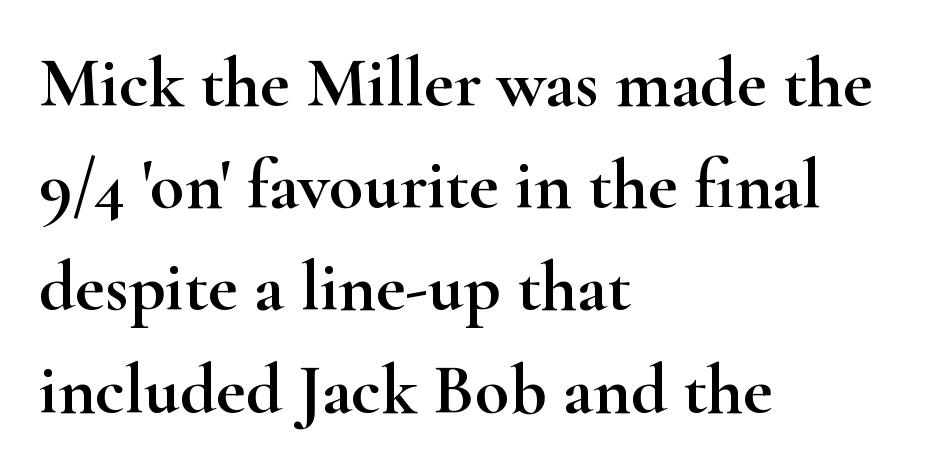
The tracking reads as untouched default to a designer's eye. Regarding leading, the lines here are spaced in the standard way. In CSS terms this would be text-align: left. Regarding serifs, this sample has them. Note the varied advance widths — an 'i' is clearly narrower than an 'm'. Descenders are the only things crossing below the line.
